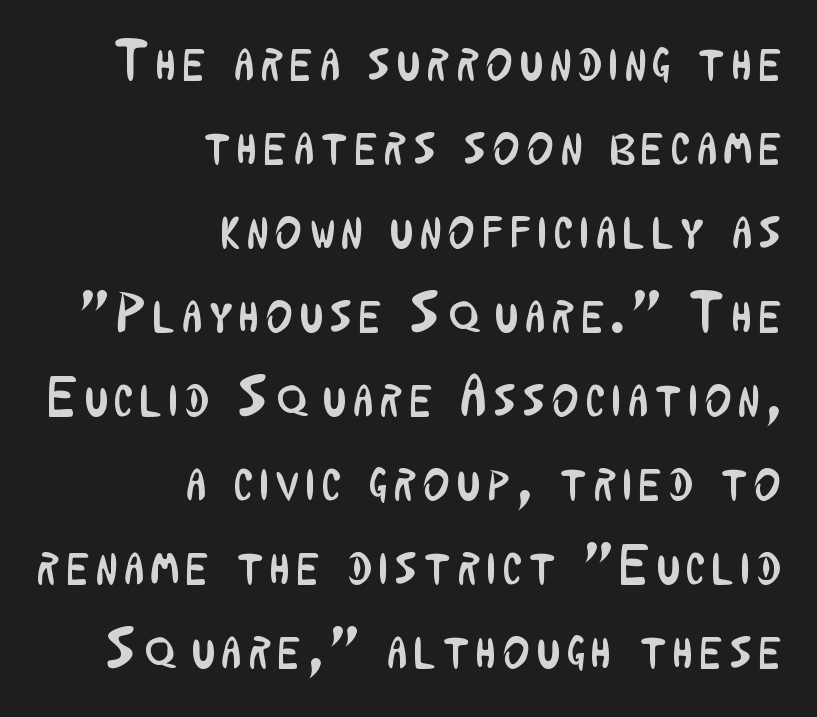
The image shows 56 px regular-weight, condensed sans-serif type, upright; set right-aligned, normal line spacing (1.5x), not underlined; low stroke contrast and a medium x-height.
